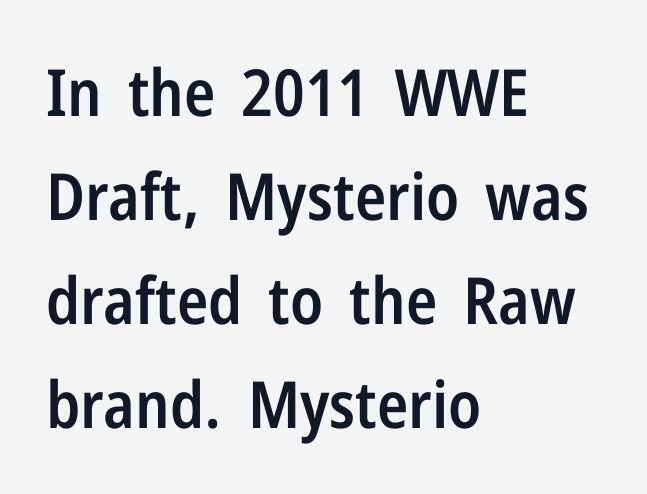
Q: Is the text bold? A: Semi-bold.
Q: Is the text italic (slanted)? A: No, it is upright.
Q: Is the typeface a serif or a sans-serif typeface? A: Sans-serif.
Q: Is the text underlined? A: No.
Q: How is the paragraph aligned? A: Left-aligned.
Q: Is the spacing between letters normal or unusually wide? A: Normal.
Q: Is the spacing between lines tight, normal or loose? A: Normal.
Q: Width (condensed, normal, or wide)? A: Condensed.
Q: Stroke contrast? A: Low.
Q: x-height? A: Medium.
Q: Monospaced? A: No.
